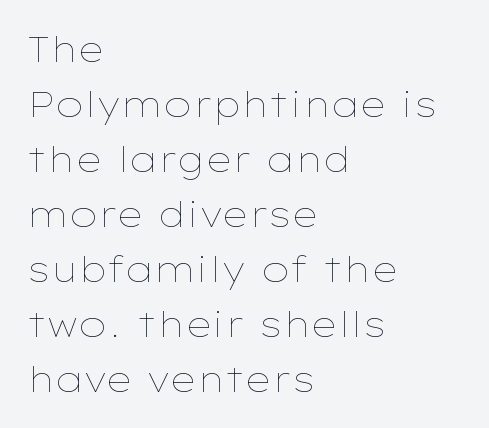
{"italic": "no", "bold": "no", "weight": "thin", "width": "wide", "stroke_contrast": "low", "x_height": "medium", "monospaced": "no", "underline": "no", "align": "left", "line_spacing": "normal", "line_spacing_ratio": 1.57, "letter_spacing": "normal", "letter_spacing_em": 0.0, "glyph_px": 35}
